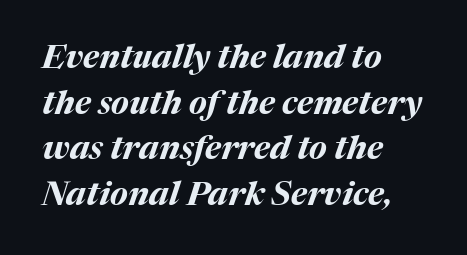
{"italic": "yes", "lean": "right", "slant_degrees": 17, "bold": "yes", "weight": "bold", "width": "normal", "stroke_contrast": "medium", "x_height": "medium", "monospaced": "no", "underline": "no", "align": "left", "line_spacing": "normal", "line_spacing_ratio": 1.38, "letter_spacing": "normal", "letter_spacing_em": 0.0, "glyph_px": 33}
